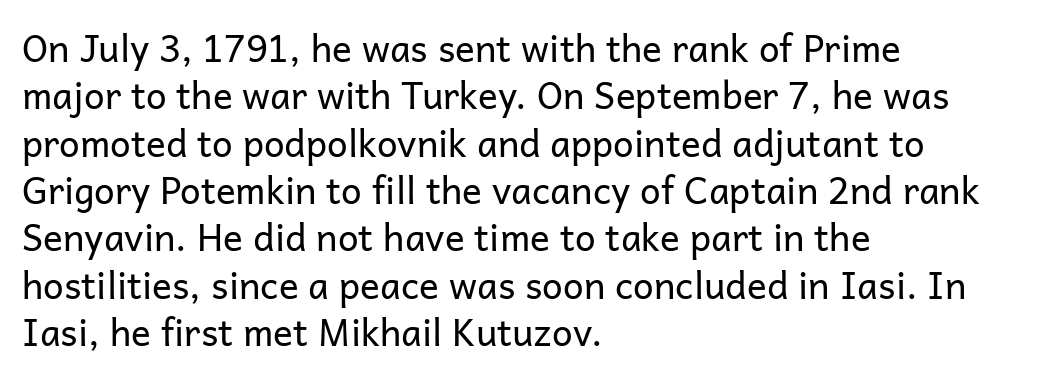
How would I describe the line gaps? Plain and ordinary. Check under the words: just untouched page. Glyph-to-glyph distance matches everyday printed text. Nope, no serifs anywhere on these letters.
